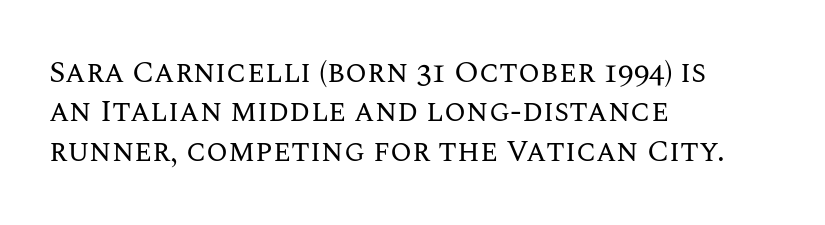
The image shows 31 px regular-weight type, upright; set left-aligned, normal line spacing (1.27x), normal letter spacing, not underlined; medium stroke contrast and a large x-height.
